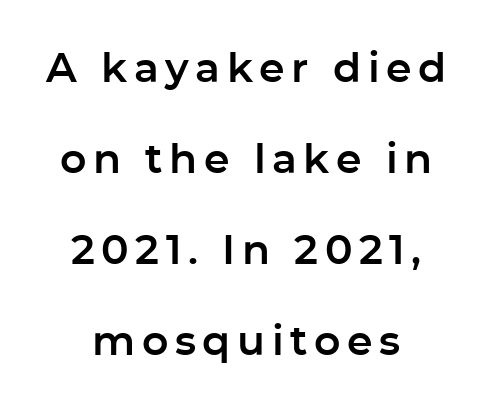
{"serif": "no", "italic": "no", "width": "normal", "stroke_contrast": "low", "x_height": "medium", "monospaced": "no", "underline": "no", "align": "center", "line_spacing": "loose", "line_spacing_ratio": 2.22, "glyph_px": 41}
